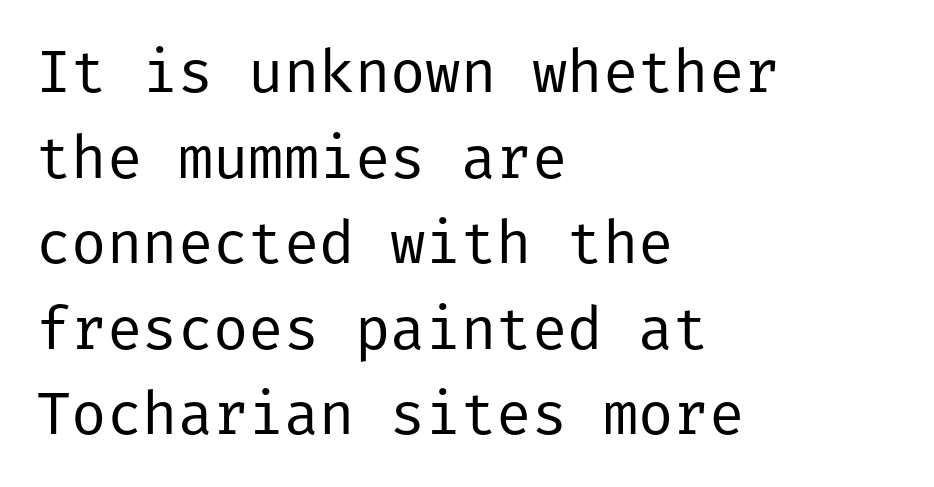
Q: Is the text bold? A: No.
Q: Is the text italic (slanted)? A: No, it is upright.
Q: Is the typeface a serif or a sans-serif typeface? A: Sans-serif.
Q: Is the text underlined? A: No.
Q: How is the paragraph aligned? A: Left-aligned.
Q: Is the spacing between letters normal or unusually wide? A: Normal.
Q: Is the spacing between lines tight, normal or loose? A: Normal.
Q: Width (condensed, normal, or wide)? A: Normal.
Q: Stroke contrast? A: Low.
Q: x-height? A: Medium.
